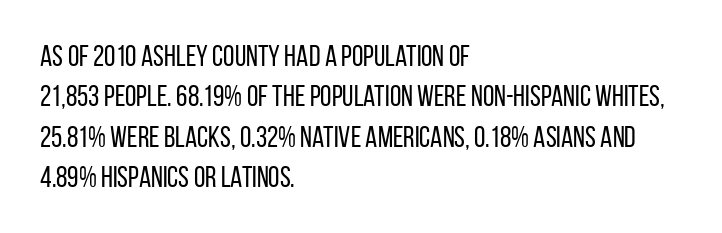
This rendering employs a face without finishing strokes, i.e., a sans-serif. Caption: multi-line text, flush left, ragged right. The area under the type is left untouched. Is the letter spacing exaggerated? No — it looks like the ordinary default. Counters stay open thanks to moderate or lighter strokes.
